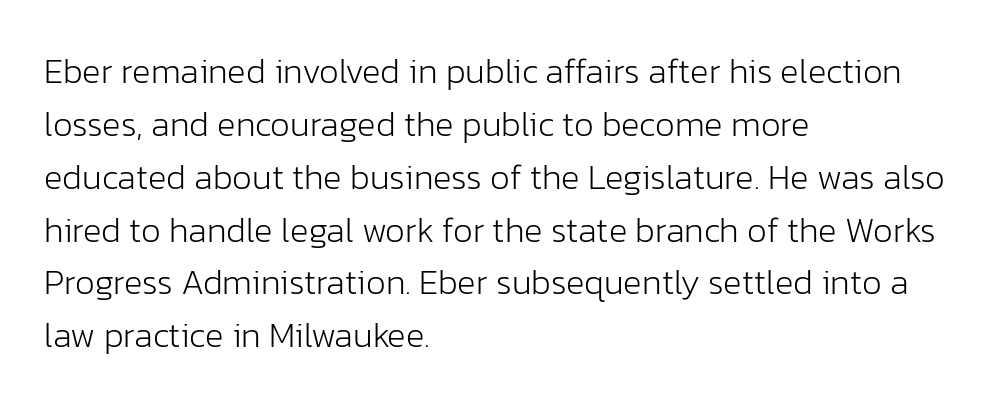
Q: Is the text bold? A: No.
Q: Is the text italic (slanted)? A: No, it is upright.
Q: Is the typeface a serif or a sans-serif typeface? A: Sans-serif.
Q: Is the text underlined? A: No.
Q: How is the paragraph aligned? A: Left-aligned.
Q: Is the spacing between letters normal or unusually wide? A: Normal.
Q: Is the spacing between lines tight, normal or loose? A: Normal.
Q: Width (condensed, normal, or wide)? A: Normal.
Q: Stroke contrast? A: Low.
Q: x-height? A: Medium.
Q: Monospaced? A: No.
